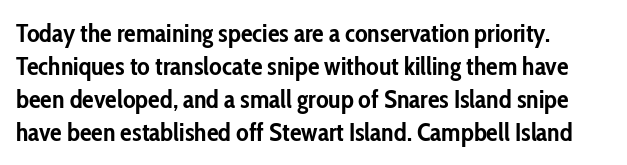
The image shows 26 px bold type, upright; set left-aligned, normal line spacing (1.27x), normal letter spacing, not underlined.
